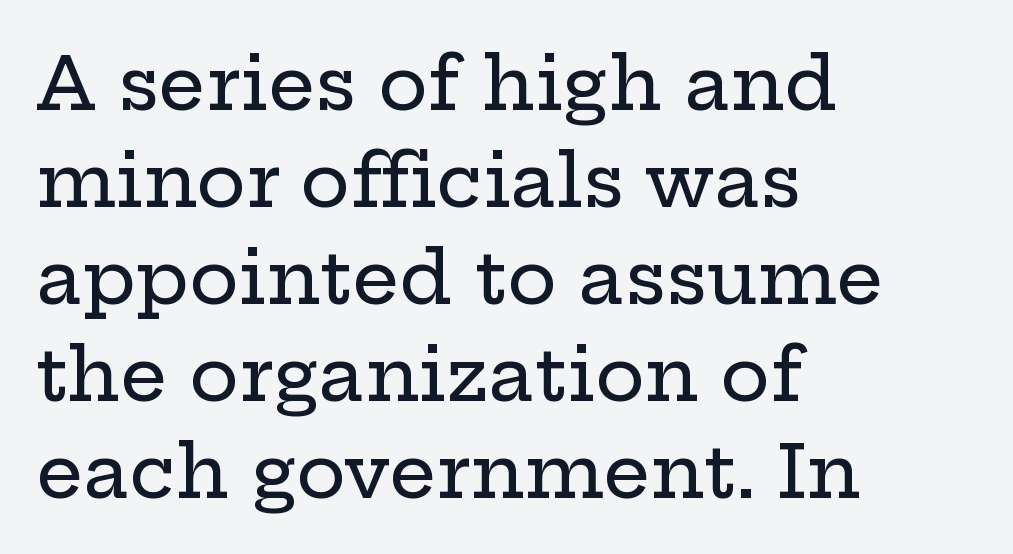
Quick note: not italic, upright. Nobody touched the tracking dial on this one. The face used here is proportionally spaced, like ordinary book or web type. Normally led — the rows are evenly, conventionally spaced. The strip under each line holds only bare page. Font category for this specimen: serif.
